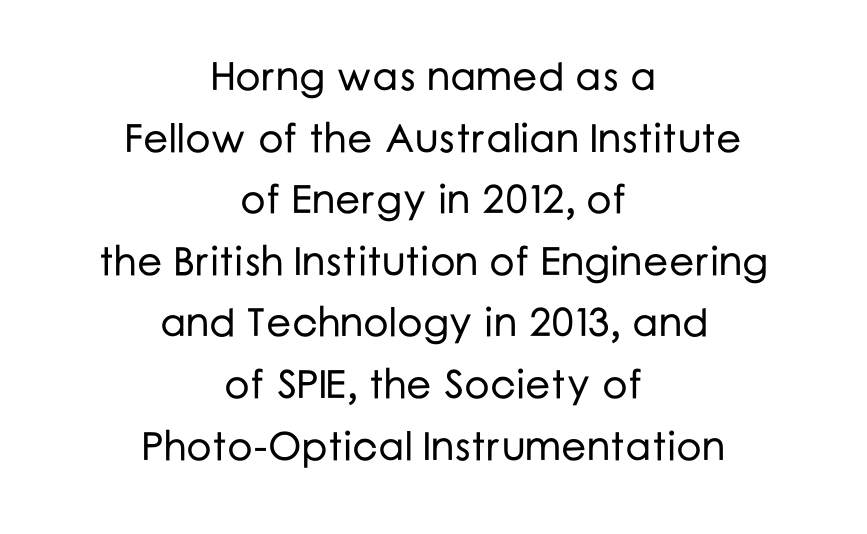
Q: Is the text italic (slanted)? A: No, it is upright.
Q: Is the typeface a serif or a sans-serif typeface? A: Sans-serif.
Q: Is the text underlined? A: No.
Q: How is the paragraph aligned? A: Centered.
Q: Is the spacing between letters normal or unusually wide? A: Normal.
Q: Is the spacing between lines tight, normal or loose? A: Normal.
Q: Width (condensed, normal, or wide)? A: Normal.
Q: Stroke contrast? A: Low.
Q: x-height? A: Medium.
Q: Monospaced? A: No.
